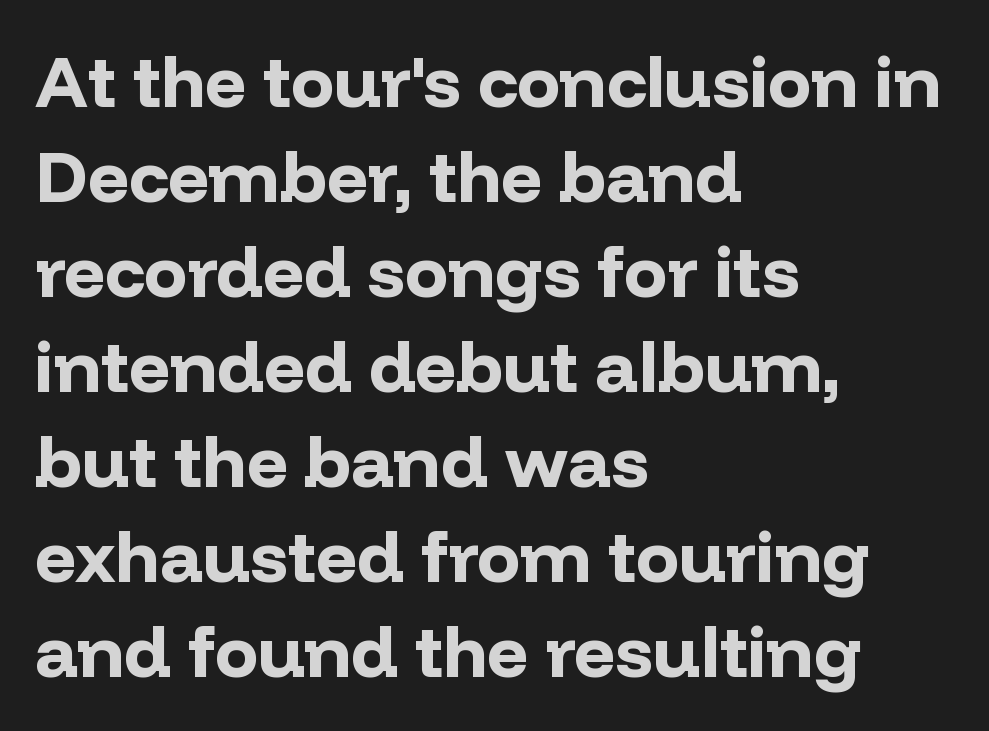
The image shows 72 px bold sans-serif type, upright; set left-aligned, normal line spacing (1.32x), normal letter spacing, not underlined; low stroke contrast and a medium x-height.
